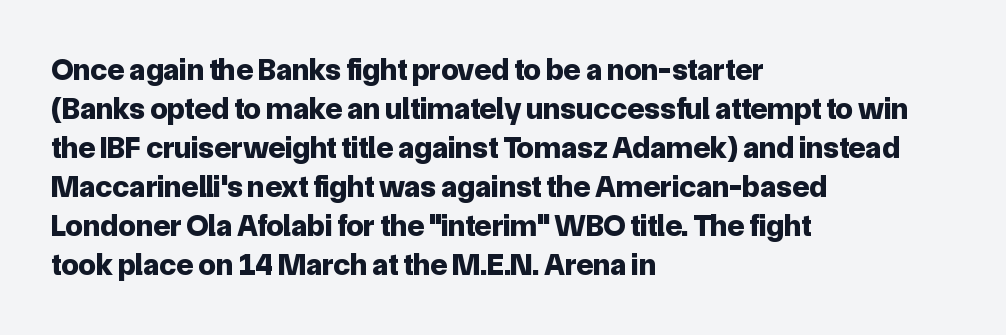
Quick note: interline space is typical. No feet cap the strokes, marking this as sans-serif type. The zone under the glyphs is completely vacant. I'd describe the lettering as bold — thick and assertive. Do the characters align in a grid? No, the font is proportional.
